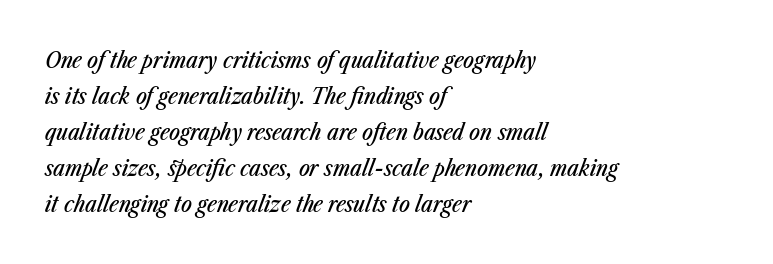
Q: Is the text italic (slanted)? A: Yes, it leans right by about 23 degrees.
Q: Is the text underlined? A: No.
Q: How is the paragraph aligned? A: Left-aligned.
Q: Is the spacing between letters normal or unusually wide? A: Normal.
Q: Is the spacing between lines tight, normal or loose? A: Normal.
